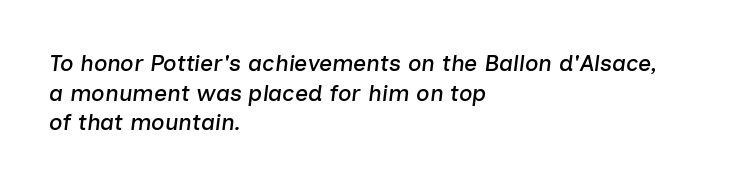
Q: Is the text italic (slanted)? A: Yes, it leans right by about 7 degrees.
Q: Is the text underlined? A: No.
Q: How is the paragraph aligned? A: Left-aligned.
Q: Is the spacing between letters normal or unusually wide? A: Normal.
Q: Is the spacing between lines tight, normal or loose? A: Normal.
